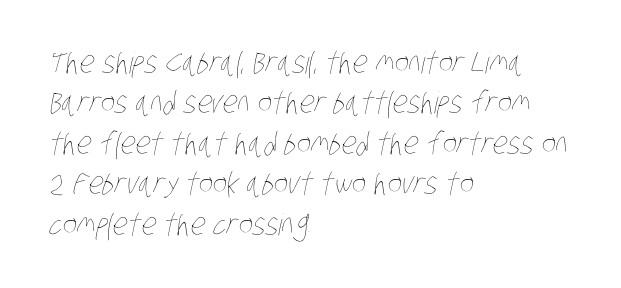
Q: Is the text bold? A: No.
Q: Is the text underlined? A: No.
Q: How is the paragraph aligned? A: Left-aligned.
Q: Is the spacing between letters normal or unusually wide? A: Normal.
Q: Is the spacing between lines tight, normal or loose? A: Normal.
Q: Width (condensed, normal, or wide)? A: Condensed.
Q: Stroke contrast? A: Low.
Q: x-height? A: Large.
Q: Monospaced? A: No.
